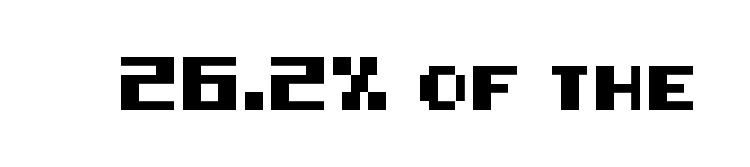
Q: Is the text italic (slanted)? A: No, it is upright.
Q: Is the typeface a serif or a sans-serif typeface? A: Sans-serif.
Q: Is the text underlined? A: No.
Q: Is the spacing between letters normal or unusually wide? A: Normal.
Q: Width (condensed, normal, or wide)? A: Normal.
Q: Stroke contrast? A: Medium.
Q: x-height? A: Large.
